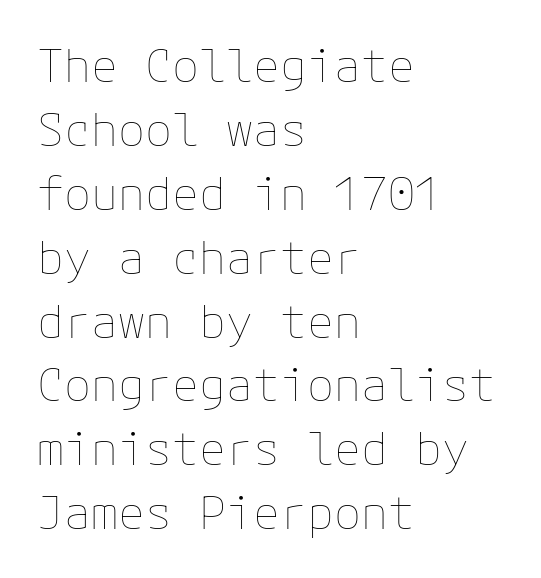
Q: Is the text bold? A: No.
Q: Is the text italic (slanted)? A: No, it is upright.
Q: Is the text underlined? A: No.
Q: How is the paragraph aligned? A: Left-aligned.
Q: Is the spacing between letters normal or unusually wide? A: Normal.
Q: Is the spacing between lines tight, normal or loose? A: Normal.
Q: Width (condensed, normal, or wide)? A: Normal.
Q: Stroke contrast? A: Low.
Q: x-height? A: Medium.
